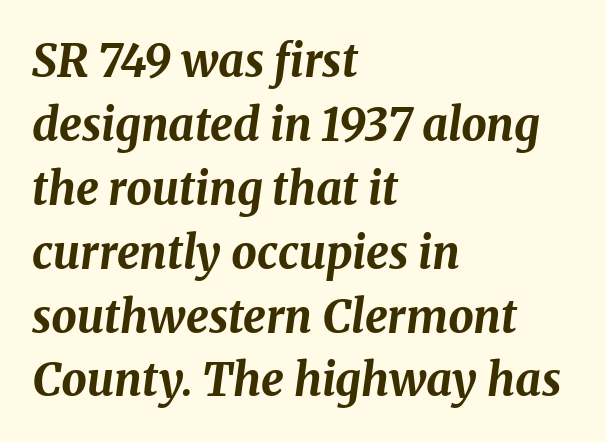
Q: Is the text bold? A: Yes.
Q: Is the text italic (slanted)? A: Yes, it leans right by about 8 degrees.
Q: Is the text underlined? A: No.
Q: How is the paragraph aligned? A: Left-aligned.
Q: Is the spacing between letters normal or unusually wide? A: Normal.
Q: Is the spacing between lines tight, normal or loose? A: Normal.
Q: Width (condensed, normal, or wide)? A: Normal.
Q: Stroke contrast? A: Medium.
Q: x-height? A: Medium.
Q: Monospaced? A: No.
